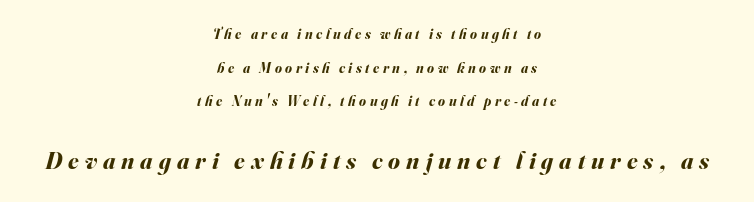
The baseline area is clear. This layout puts the modest block above and the oversized block below. This block would shrink considerably if given ordinary leading; it's expanded now. Every character sits at an angle, as italics do. A student would call this center alignment; a typographer would say set centered. Each word looks stretched out because of the extra space between its letters.
